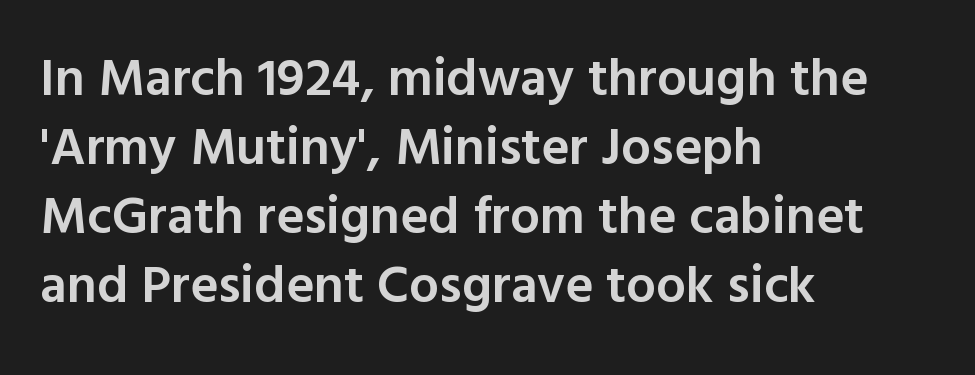
The image shows 53 px semibold sans-serif type, upright; set left-aligned, normal line spacing (1.3x), normal letter spacing, not underlined; a medium x-height.
